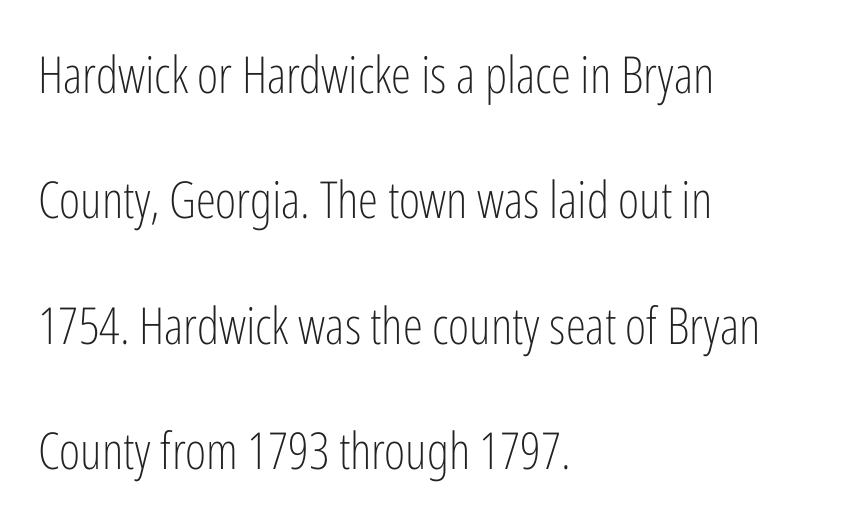
{"serif": "no", "italic": "no", "bold": "no", "weight": "light", "width": "condensed", "stroke_contrast": "low", "x_height": "medium", "monospaced": "no", "underline": "no", "align": "left", "line_spacing": "loose", "line_spacing_ratio": 2.46, "letter_spacing": "normal", "letter_spacing_em": 0.0, "glyph_px": 51}
